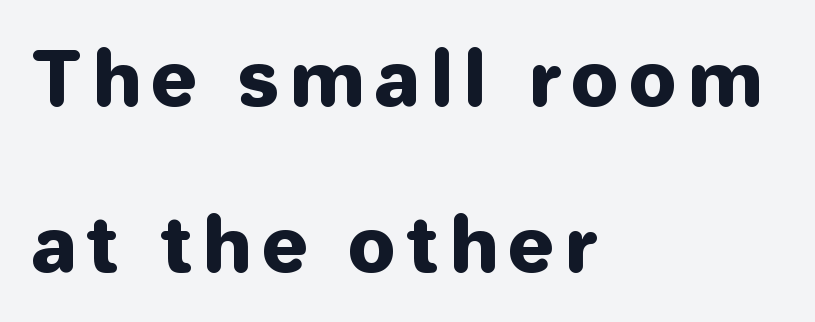
The image shows 75 px sans-serif type, upright; set left-aligned, loose line spacing (2.22x), not underlined; low stroke contrast and a medium x-height.
